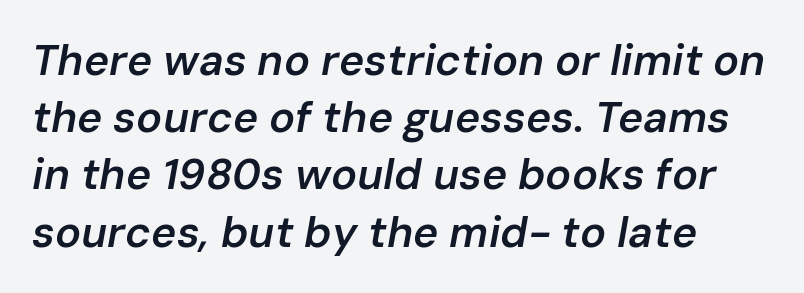
The image shows 43 px semibold type, italic (leaning right); set left-aligned, normal line spacing (1.33x), normal letter spacing, not underlined; low stroke contrast and a medium x-height.
